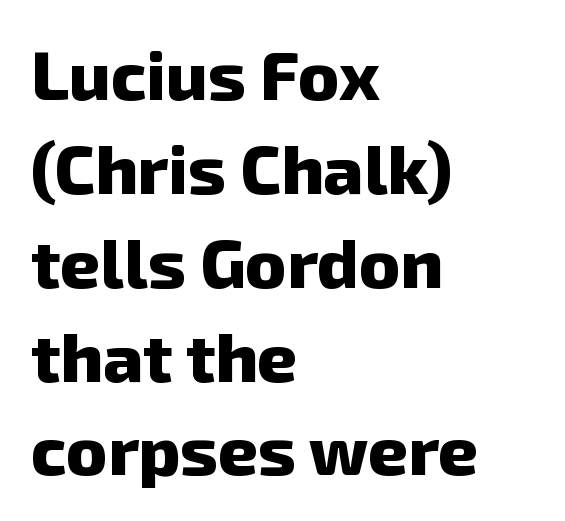
How heavy is the stroke? Heavy — this is a bold. The paragraph has a hard left edge and a soft right edge. The string is rendered with underlining switched off. Nothing sits at the stroke ends, so this counts as sans-serif.
